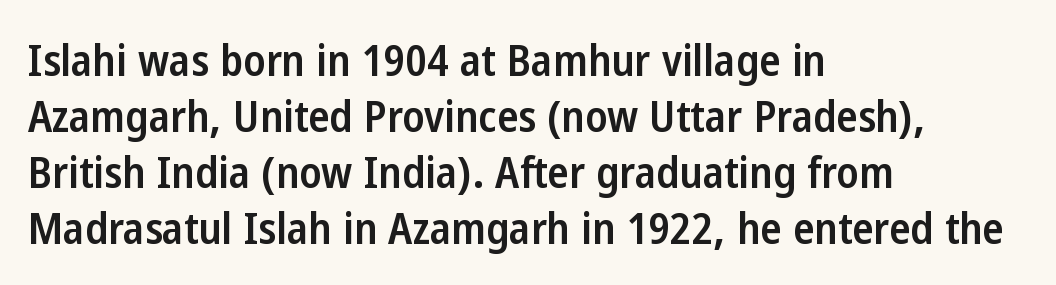
The image shows 44 px semibold, condensed sans-serif type, upright; set left-aligned, normal line spacing (1.27x), normal letter spacing, not underlined; low stroke contrast and a medium x-height.
